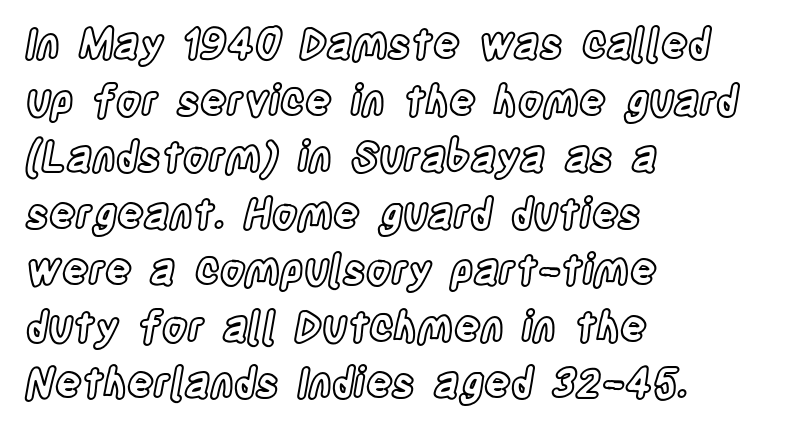
Spacing verdict: proportional, widths tailored to each character. Compared with a centered layout, this one pins lines to the left instead. Compared with typical paragraphs, the rows here are spaced about the same. Descender tails drop into unmarked territory. Does extra space separate the letters? No, they use regular spacing.
